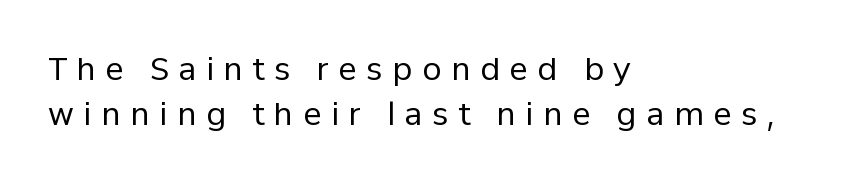
The line texture is sparse and dotted thanks to wide tracking. Summary of weight: not heavy and not bold. The block of text has a typical density, with ordinary space between rows. The rendering uses natural spacing where letterforms have individual widths. The characters display no serif detailing; their extremities are plain. Do the letters lean? They stand straight.
